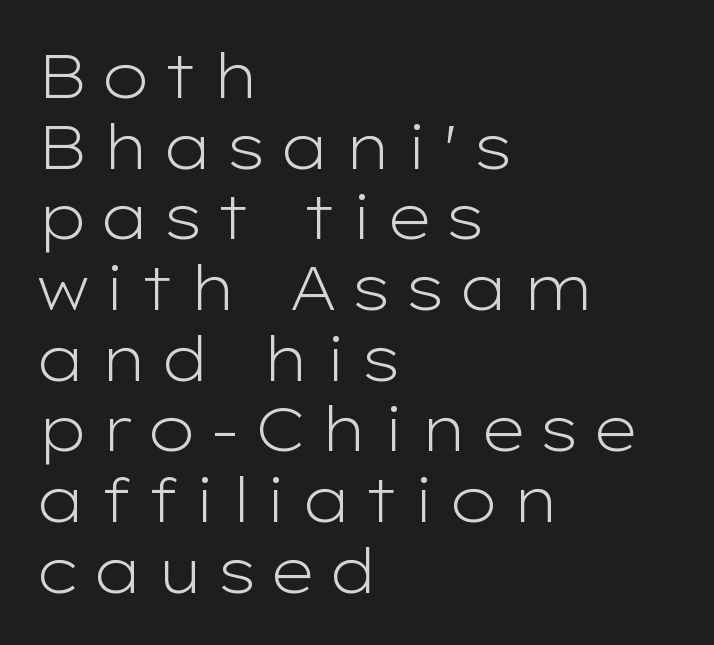
These lines are composed in type without serifs. Style check: upright. This sample has the flowing, uneven cadence of proportional lettering. Words appear elongated and porous because spacing is wide. In CSS terms this would be text-align: left. Nobody drew a line under any word here.
